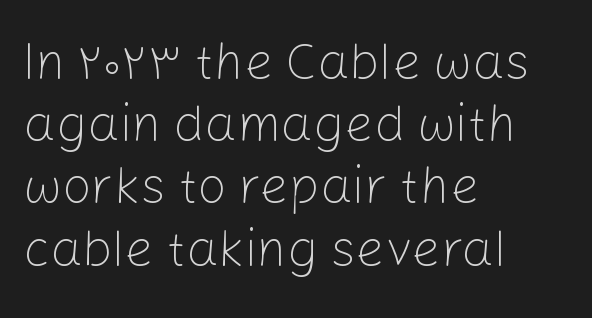
{"serif": "no", "italic": "no", "bold": "no", "weight": "light", "width": "normal", "stroke_contrast": "low", "x_height": "medium", "monospaced": "no", "underline": "no", "align": "left", "line_spacing_ratio": 1.22, "letter_spacing": "normal", "letter_spacing_em": 0.0, "glyph_px": 51}
